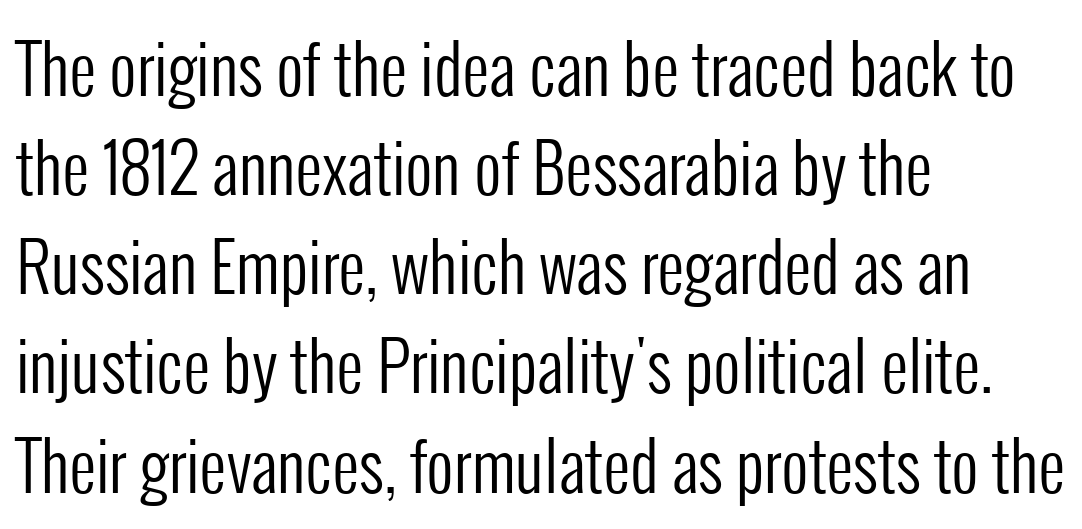
The foot of each line stays bare and open. The lettering stays uniformly vertical, giving the passage a roman look. Notice how descenders clear the ascenders below comfortably — that's standard leading. Line beginnings align vertically; line endings do not. Weight: in the light-to-regular range. Each letter keeps its own natural width here, so spacing adapts to shape.
